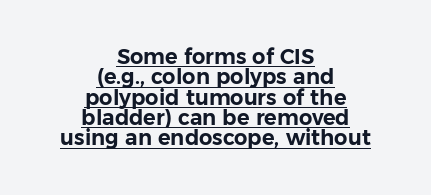
{"italic": "no", "underline": "yes", "align": "center", "line_spacing": "tight", "line_spacing_ratio": 0.97, "letter_spacing": "normal", "letter_spacing_em": 0.0, "glyph_px": 21}
